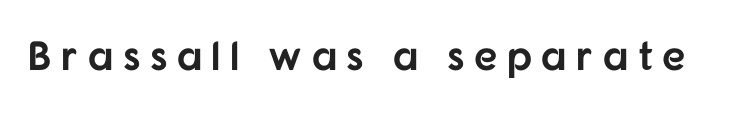
The face used here is proportionally spaced, like ordinary book or web type. Glance below the letters and you will spot only blank space. The lettering stays uniformly vertical, giving the passage a roman look. The characters display no serif detailing; their extremities are plain.
